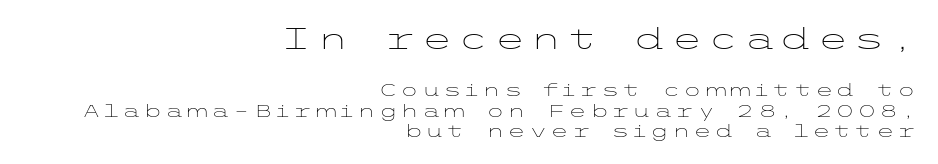
Q: Is the text bold? A: No.
Q: Is the text italic (slanted)? A: No, it is upright.
Q: Is the typeface a serif or a sans-serif typeface? A: Sans-serif.
Q: Is the text underlined? A: No.
Q: How is the paragraph aligned? A: Right-aligned.
Q: Which block of text is set in a larger size, the first (top) or the second (bottom)? A: The first (top) one.
Q: Width (condensed, normal, or wide)? A: Wide.
Q: Stroke contrast? A: Low.
Q: x-height? A: Medium.
